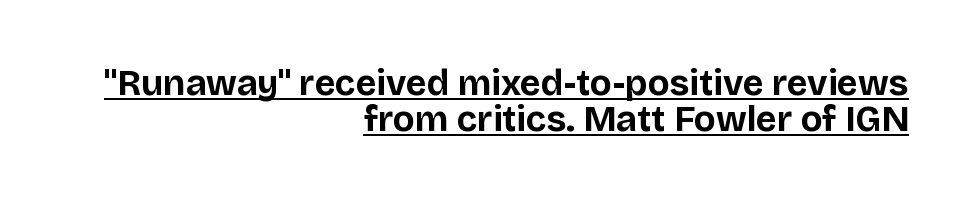
Q: Is the text bold? A: Yes.
Q: Is the text italic (slanted)? A: No, it is upright.
Q: Is the typeface a serif or a sans-serif typeface? A: Sans-serif.
Q: Is the text underlined? A: Yes.
Q: How is the paragraph aligned? A: Right-aligned.
Q: Is the spacing between letters normal or unusually wide? A: Normal.
Q: Is the spacing between lines tight, normal or loose? A: Tight.
Q: Width (condensed, normal, or wide)? A: Normal.
Q: Stroke contrast? A: Low.
Q: x-height? A: Large.
Q: Monospaced? A: No.
